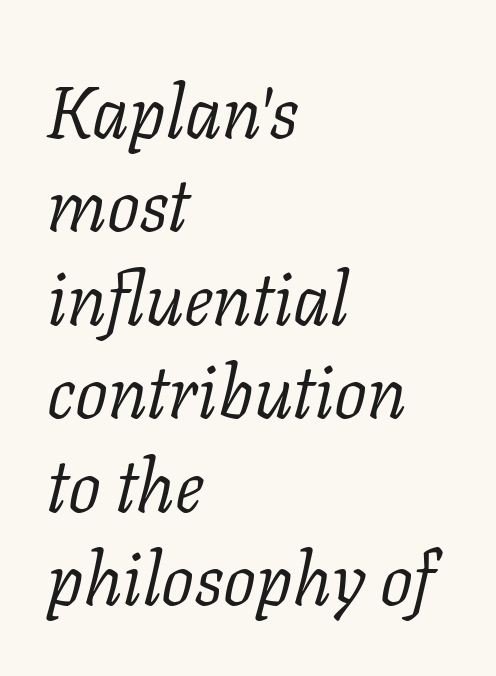
{"serif": "yes", "italic": "yes", "lean": "right", "slant_degrees": 11, "bold": "no", "weight": "light", "width": "normal", "stroke_contrast": "low", "x_height": "medium", "monospaced": "no", "underline": "no", "align": "left", "line_spacing": "normal", "line_spacing_ratio": 1.28, "letter_spacing": "normal", "letter_spacing_em": 0.0, "glyph_px": 73}
